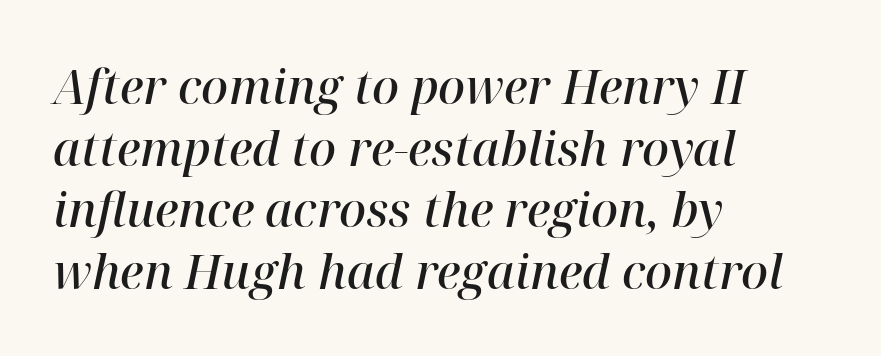
The image shows 47 px semibold serif type, italic (leaning right); set left-aligned, normal line spacing (1.31x), normal letter spacing, not underlined; high stroke contrast and a medium x-height.
